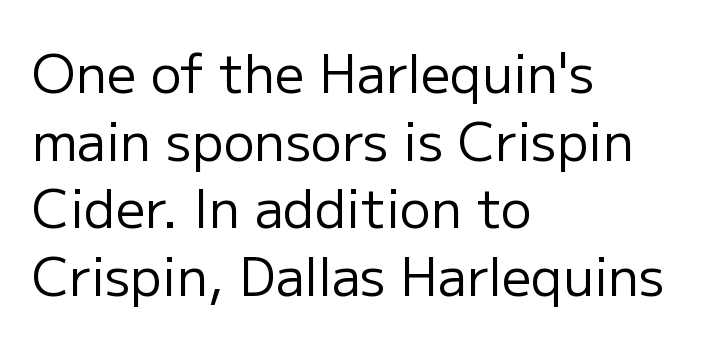
The image shows 52 px regular-weight sans-serif type, upright; set left-aligned, normal line spacing (1.3x), normal letter spacing, not underlined; low stroke contrast and a medium x-height.
